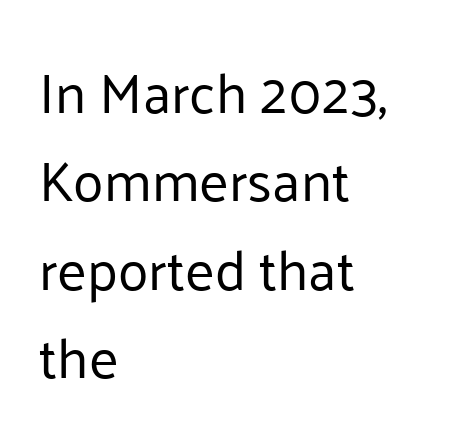
The image shows 56 px regular-weight sans-serif type, upright; set left-aligned, normal line spacing (1.58x), normal letter spacing, not underlined; low stroke contrast and a medium x-height.
